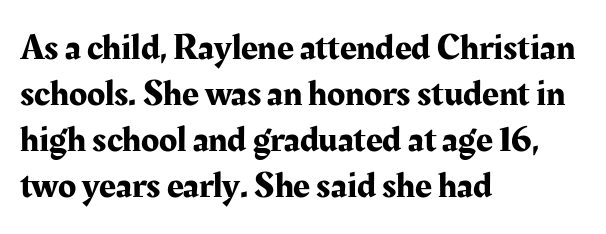
{"serif": "yes", "italic": "no", "width": "normal", "stroke_contrast": "medium", "x_height": "medium", "monospaced": "no", "underline": "no", "align": "left", "line_spacing_ratio": 1.24, "letter_spacing": "normal", "letter_spacing_em": 0.0, "glyph_px": 37}
